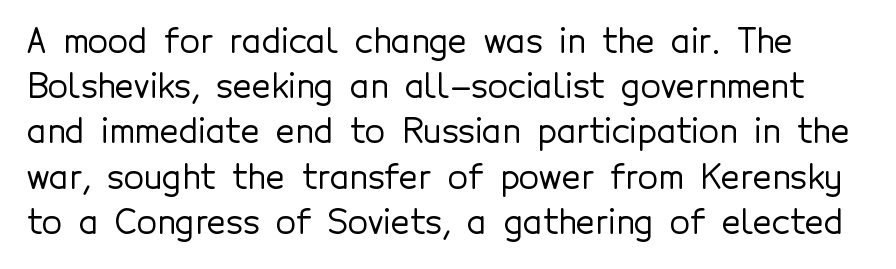
Ordinary non-slanted type is in use. Evenly set lines give the paragraph a standard silhouette. Students, note that the glyphs here touch the page at normal intervals. Do the characters align in a grid? No, the font is proportional. What kind of face is this? One without serifs — a sans. Underlining? Definitely not there.
